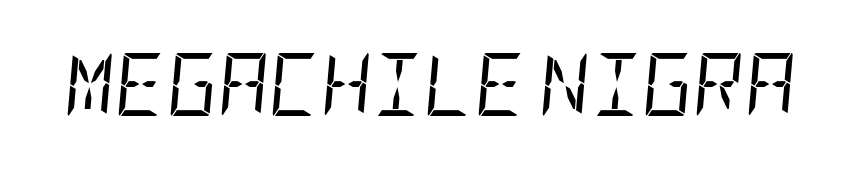
Q: Is the text bold? A: No.
Q: Is the text italic (slanted)? A: Yes, it leans right by about 5 degrees.
Q: Is the text underlined? A: No.
Q: Is the spacing between letters normal or unusually wide? A: Normal.
Q: Width (condensed, normal, or wide)? A: Condensed.
Q: Stroke contrast? A: Low.
Q: x-height? A: Large.
